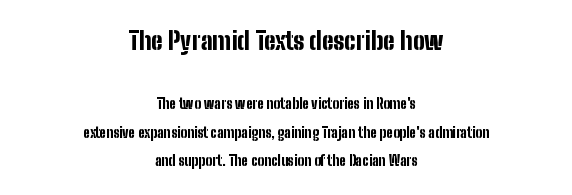
The image shows 25 px bold type, upright; set centered, loose line spacing (2.02x), normal letter spacing, not underlined; the first (top) block is 1.79x larger.
